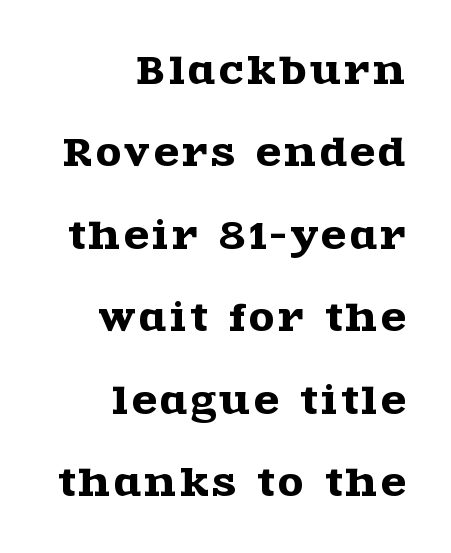
The image shows 36 px wide serif type, upright; set right-aligned, loose line spacing (2.29x), not underlined; a large x-height.
